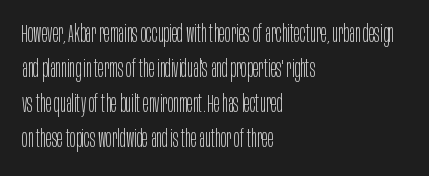
No word sits above an underline. This is the regular roman posture of the typeface. The lines in this sample share a left origin and differ only in where they stop. Successive baselines arrive at the customary interval.
